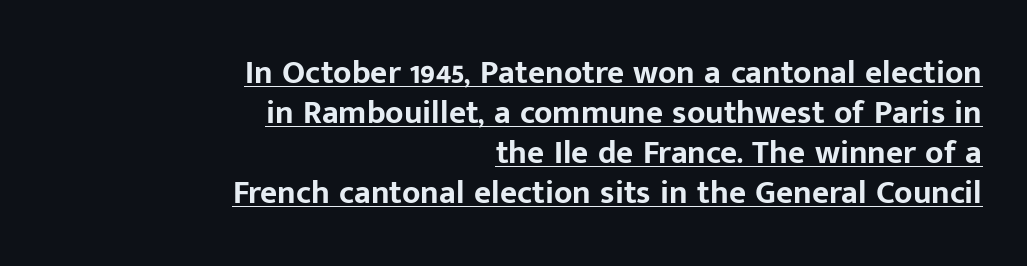
The image shows 33 px bold sans-serif type, upright; set right-aligned, line spacing 1.21x, normal letter spacing, underlined; low stroke contrast and a medium x-height.
